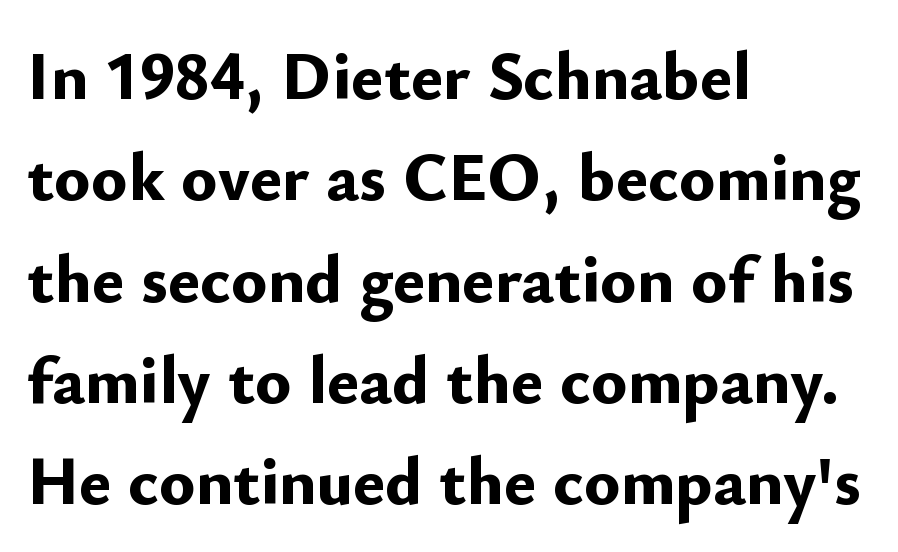
The image shows 68 px bold sans-serif type, upright; set left-aligned, normal line spacing (1.49x), normal letter spacing, not underlined; low stroke contrast and a small x-height.
